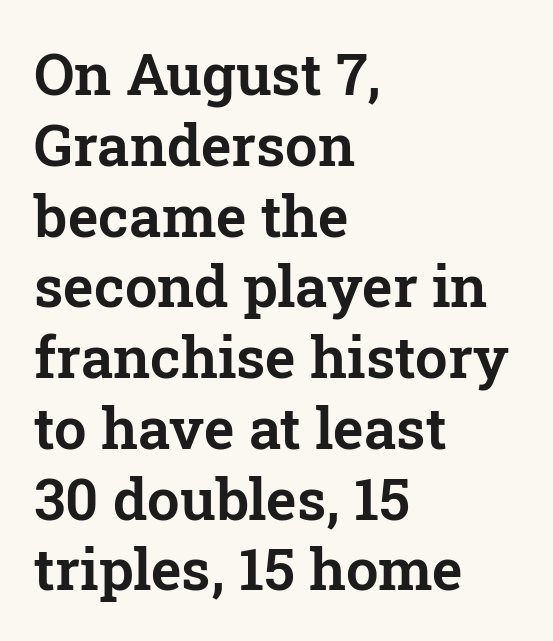
The image shows 58 px serif type, upright; set left-aligned, line spacing 1.22x, normal letter spacing, not underlined; low stroke contrast and a medium x-height.
